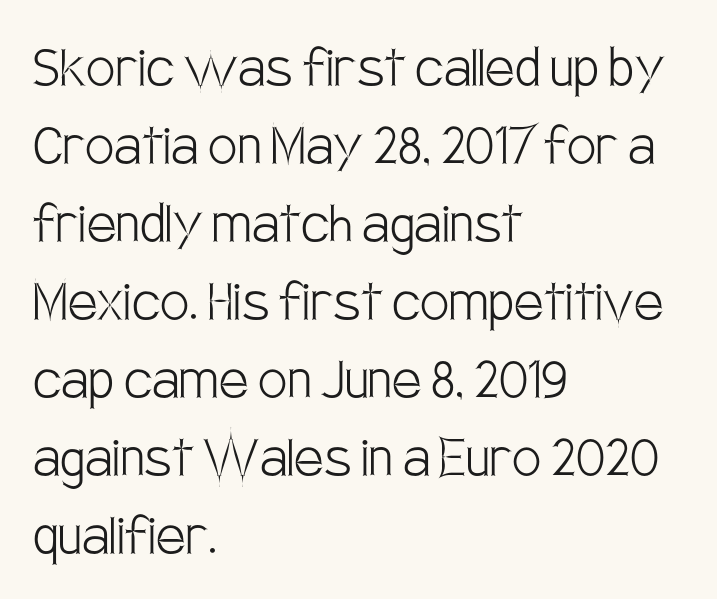
{"serif": "no", "italic": "no", "bold": "no", "weight": "light", "width": "condensed", "stroke_contrast": "low", "x_height": "large", "monospaced": "no", "underline": "no", "align": "left", "line_spacing_ratio": 1.2, "letter_spacing": "normal", "letter_spacing_em": 0.0, "glyph_px": 65}
